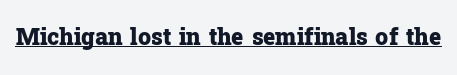
The image shows 23 px bold type, upright; set normal letter spacing, underlined.
